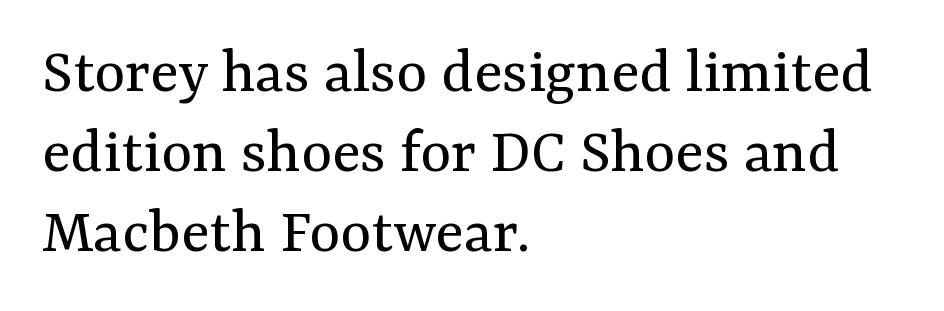
{"serif": "yes", "italic": "no", "bold": "no", "weight": "regular", "width": "normal", "stroke_contrast": "medium", "x_height": "medium", "monospaced": "no", "underline": "no", "align": "left", "line_spacing_ratio": 1.21, "letter_spacing": "normal", "letter_spacing_em": 0.0, "glyph_px": 66}
